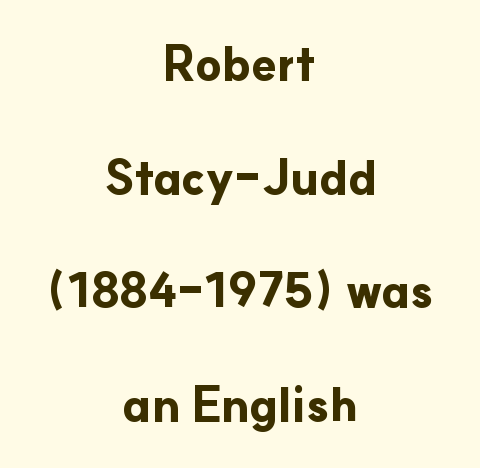
{"serif": "no", "italic": "no", "bold": "yes", "weight": "bold", "width": "normal", "stroke_contrast": "low", "x_height": "small", "monospaced": "no", "underline": "no", "align": "center", "line_spacing": "loose", "line_spacing_ratio": 2.42, "letter_spacing": "normal", "letter_spacing_em": 0.0, "glyph_px": 47}
